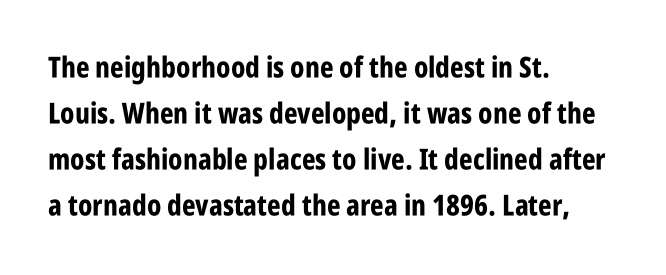
{"serif": "no", "italic": "no", "bold": "yes", "weight": "bold", "width": "condensed", "stroke_contrast": "low", "x_height": "large", "monospaced": "no", "underline": "no", "align": "left", "line_spacing": "normal", "line_spacing_ratio": 1.59, "letter_spacing": "normal", "letter_spacing_em": 0.0, "glyph_px": 29}
